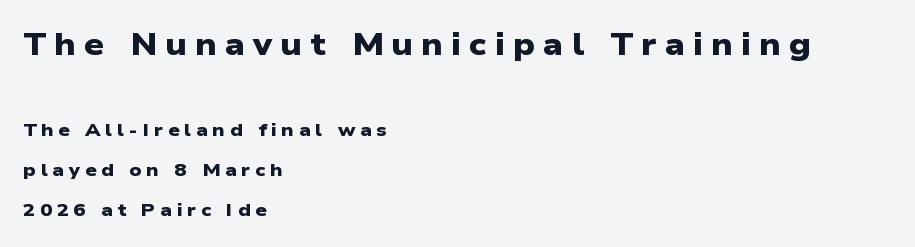
The gap between lines stays unmarked. Size hierarchy here favors the leading block over the trailing one. The rendering uses natural spacing where letterforms have individual widths. A sans-serif font was chosen for this passage.
